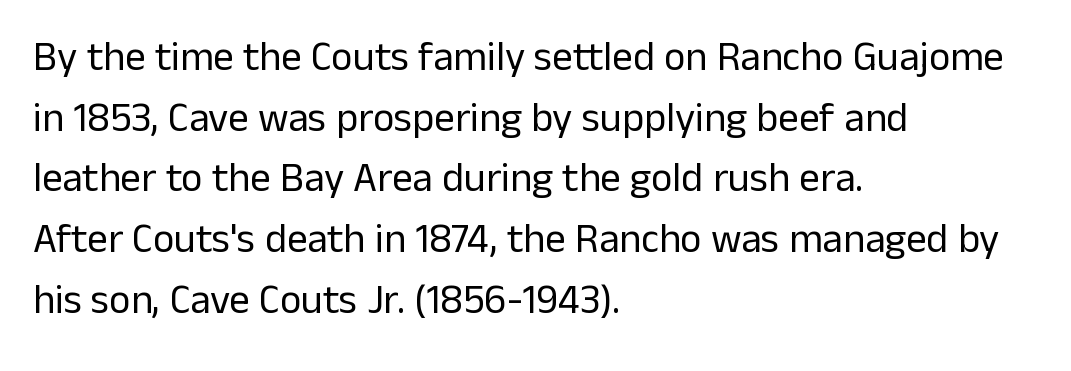
The image shows 41 px regular-weight sans-serif type, upright; set left-aligned, normal line spacing (1.48x), normal letter spacing, not underlined; low stroke contrast and a medium x-height.
